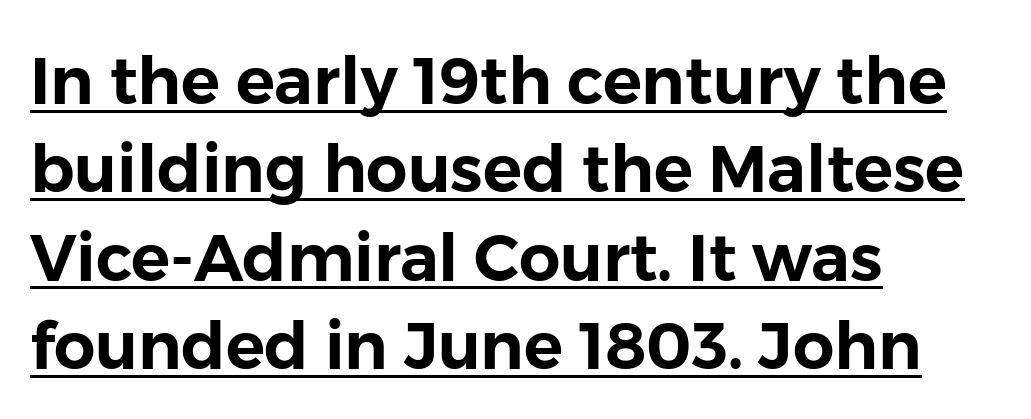
Q: Is the text italic (slanted)? A: No, it is upright.
Q: Is the typeface a serif or a sans-serif typeface? A: Sans-serif.
Q: Is the text underlined? A: Yes.
Q: How is the paragraph aligned? A: Left-aligned.
Q: Is the spacing between letters normal or unusually wide? A: Normal.
Q: Is the spacing between lines tight, normal or loose? A: Normal.
Q: Width (condensed, normal, or wide)? A: Normal.
Q: Stroke contrast? A: Low.
Q: x-height? A: Medium.
Q: Monospaced? A: No.
